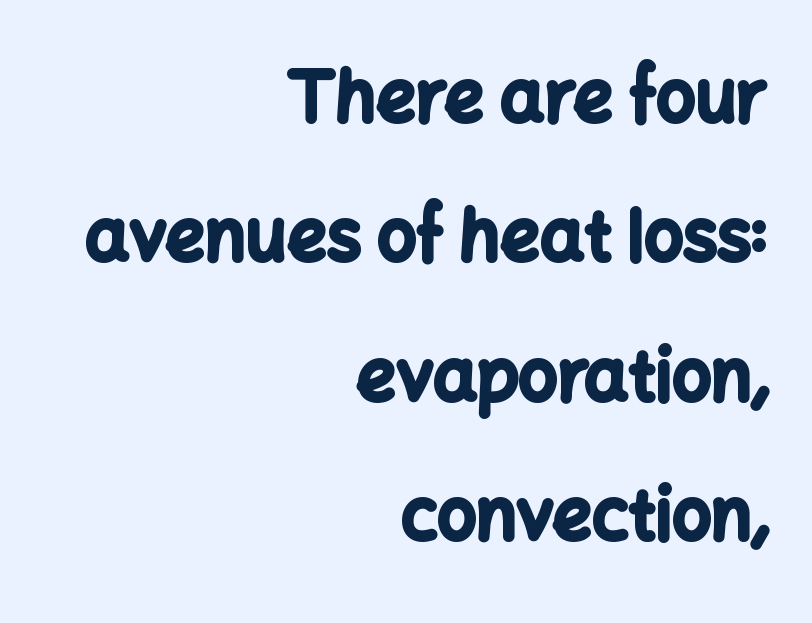
The image shows 69 px bold sans-serif type, upright; set right-aligned, loose line spacing (2.02x), normal letter spacing, not underlined; low stroke contrast and a medium x-height.
